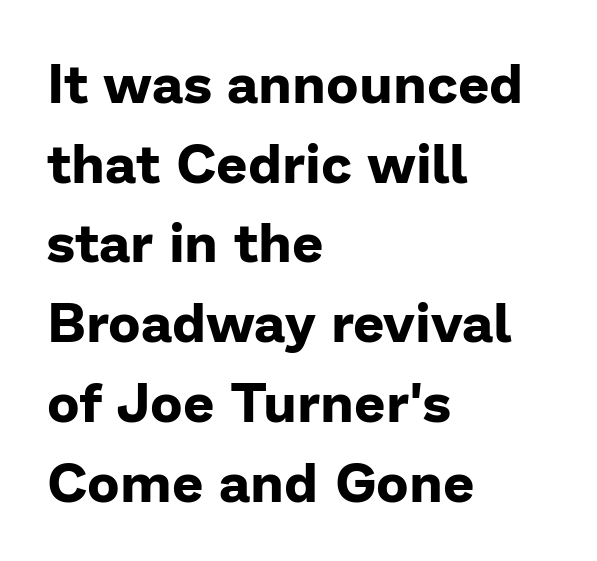
The image shows 55 px bold sans-serif type, upright; set left-aligned, normal line spacing (1.45x), normal letter spacing, not underlined; low stroke contrast and a medium x-height.
